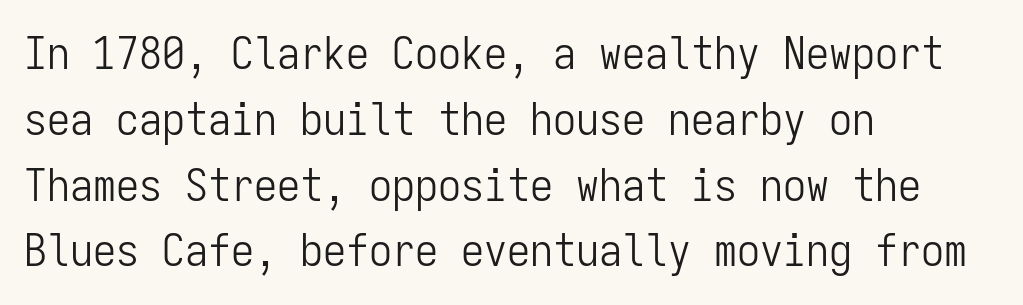
Q: Is the text bold? A: No.
Q: Is the text italic (slanted)? A: No, it is upright.
Q: Is the typeface a serif or a sans-serif typeface? A: Sans-serif.
Q: Is the text underlined? A: No.
Q: How is the paragraph aligned? A: Left-aligned.
Q: Is the spacing between letters normal or unusually wide? A: Normal.
Q: Is the spacing between lines tight, normal or loose? A: Normal.
Q: Width (condensed, normal, or wide)? A: Condensed.
Q: Stroke contrast? A: Low.
Q: x-height? A: Medium.
Q: Monospaced? A: Yes.
